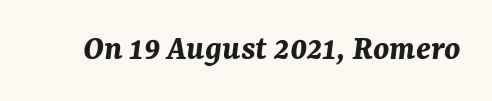
Has an underline been added? It has not. This sample has the flowing, uneven cadence of proportional lettering. This rendering leaves character spacing at its baseline value. There's an unmistakable incline to the writing here.
